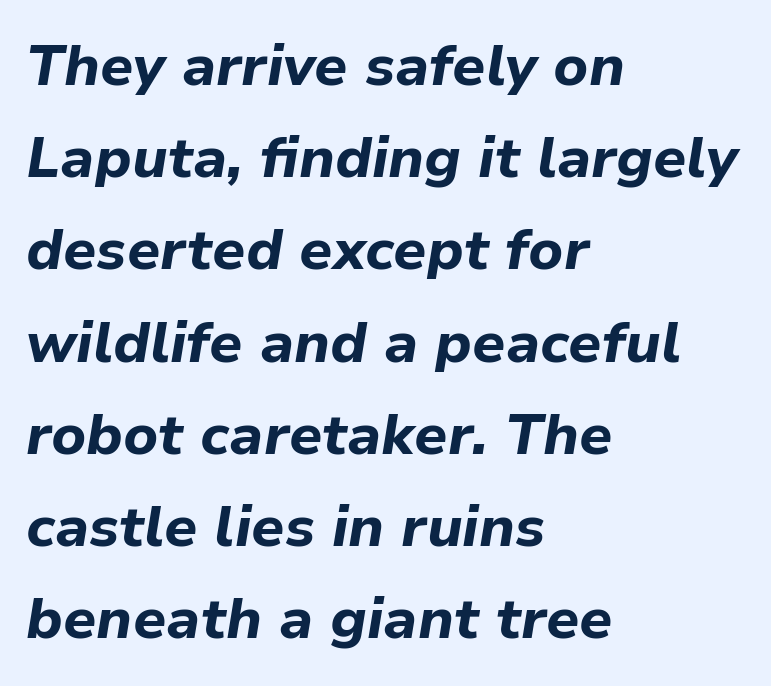
The image shows 58 px bold type, italic (leaning right); set left-aligned, normal line spacing (1.59x), normal letter spacing, not underlined; low stroke contrast and a medium x-height.
